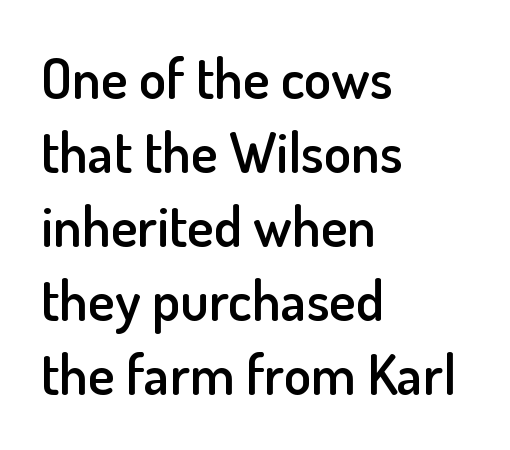
Evenly set lines give the paragraph a standard silhouette. The glyphs have the mass of a demibold cut, below bold. Where is the straight margin? On the left. Are there feet on the stems? There aren't — it's a sans. In terms of posture, this sample is upright. The horizontal fit of the characters is conventional and even.
